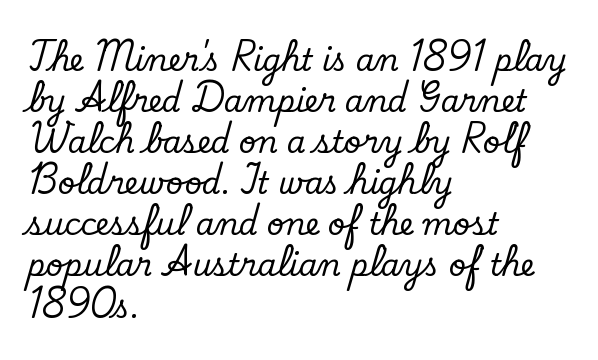
Q: Is the text italic (slanted)? A: Yes.
Q: Is the typeface a serif or a sans-serif typeface? A: Serif.
Q: Is the text underlined? A: No.
Q: How is the paragraph aligned? A: Left-aligned.
Q: Is the spacing between letters normal or unusually wide? A: Normal.
Q: Is the spacing between lines tight, normal or loose? A: Normal.
Q: Width (condensed, normal, or wide)? A: Normal.
Q: Stroke contrast? A: Low.
Q: x-height? A: Small.
Q: Monospaced? A: No.
